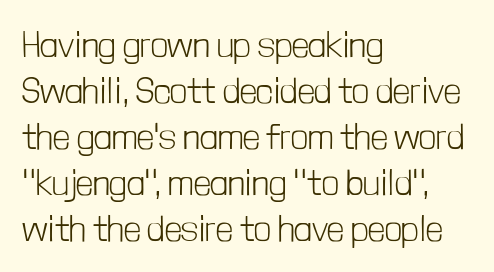
Q: Is the text bold? A: No.
Q: Is the text italic (slanted)? A: No, it is upright.
Q: Is the typeface a serif or a sans-serif typeface? A: Sans-serif.
Q: Is the text underlined? A: No.
Q: How is the paragraph aligned? A: Left-aligned.
Q: Is the spacing between letters normal or unusually wide? A: Normal.
Q: Width (condensed, normal, or wide)? A: Condensed.
Q: Stroke contrast? A: Low.
Q: x-height? A: Medium.
Q: Monospaced? A: No.
